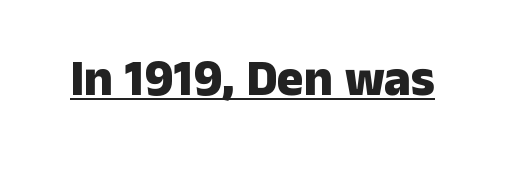
Q: Is the text bold? A: Yes.
Q: Is the text italic (slanted)? A: No, it is upright.
Q: Is the typeface a serif or a sans-serif typeface? A: Sans-serif.
Q: Is the text underlined? A: Yes.
Q: Is the spacing between letters normal or unusually wide? A: Normal.
Q: Width (condensed, normal, or wide)? A: Normal.
Q: Stroke contrast? A: Low.
Q: x-height? A: Medium.
Q: Monospaced? A: No.
